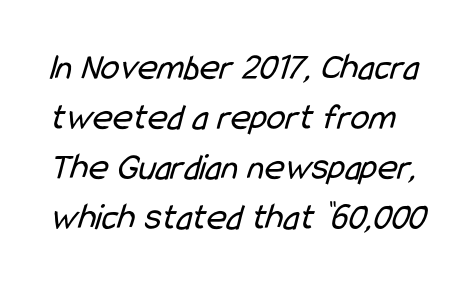
The zone under the glyphs is completely vacant. Vertical spacing — default. There is no visible air inserted between adjacent glyphs. Counters stay open thanks to moderate or lighter strokes. Spacing verdict: proportional, widths tailored to each character.
